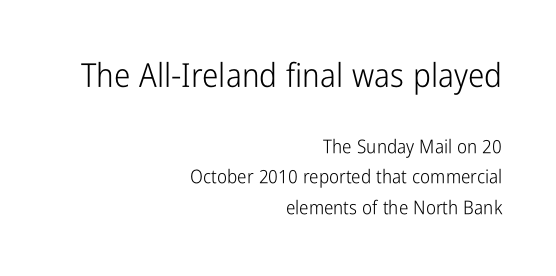
{"serif": "no", "italic": "no", "bold": "no", "weight": "light", "width": "condensed", "stroke_contrast": "low", "x_height": "medium", "monospaced": "no", "underline": "no", "align": "right", "line_spacing": "normal", "line_spacing_ratio": 1.61, "letter_spacing": "normal", "letter_spacing_em": 0.0, "larger_block": "first", "size_ratio": 1.74, "glyph_px": 33}
